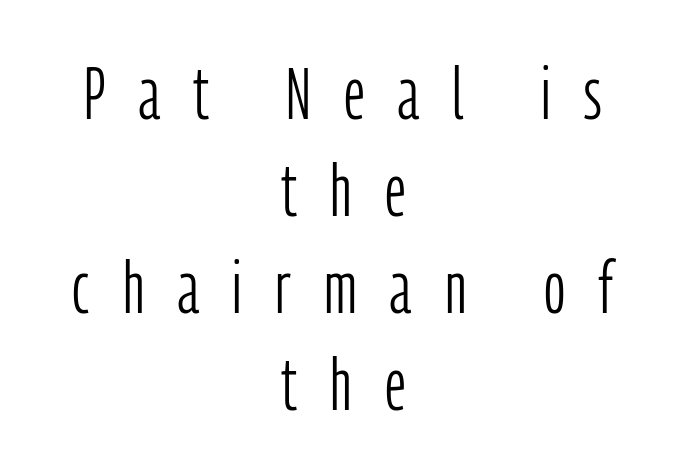
{"serif": "no", "italic": "no", "bold": "no", "weight": "light", "width": "condensed", "stroke_contrast": "low", "x_height": "medium", "monospaced": "no", "underline": "no", "align": "center", "line_spacing": "normal", "line_spacing_ratio": 1.31, "letter_spacing": "wide", "letter_spacing_em": 0.45, "glyph_px": 74}
